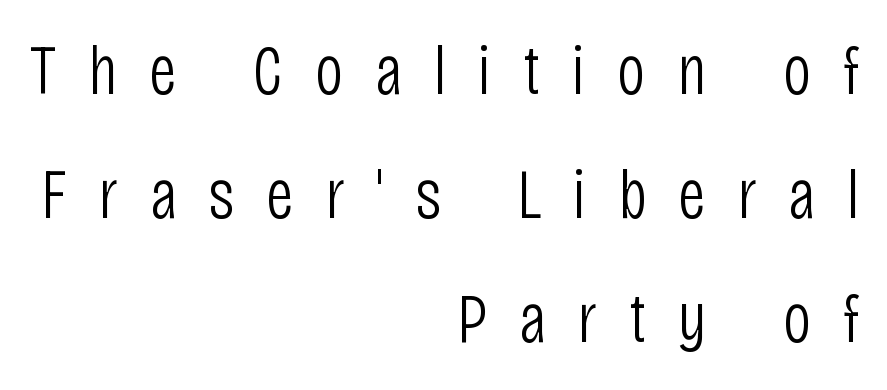
Stroke mass is kept to a normal reading level or below. Just letters on the line, the space beneath them empty. It's the straight-up-and-down kind of type. In CSS terms this would be text-align: right. This rendering widens character spacing well past its baseline value.
